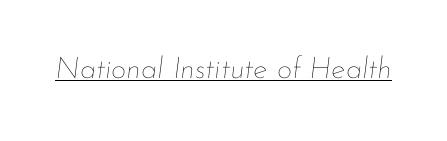
The image shows 30 px thin type, italic (leaning right); set normal letter spacing, underlined; low stroke contrast and a small x-height.
